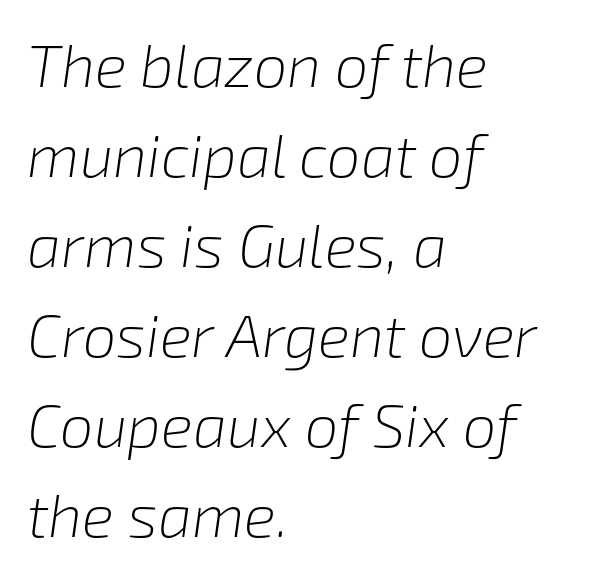
Visually the block forms a straight wall on the left and a jagged coastline on the right. Does the leading feel generous? No, just average. Here the designer chose a conventional face with non-uniform glyph widths. Posture: slanted. No word sits above an underline.
